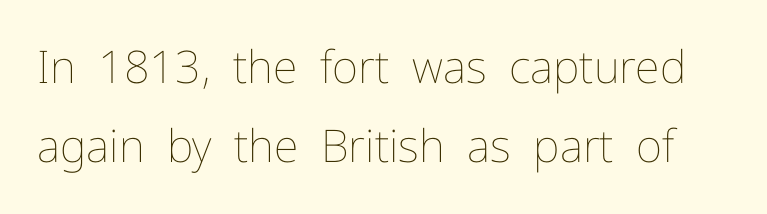
The image shows 45 px thin type, upright; set line spacing 1.76x, normal letter spacing, not underlined; low stroke contrast and a medium x-height.
